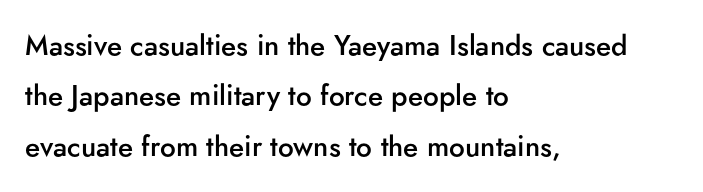
Are there feet on the stems? There aren't — it's a sans. Alignment: flush left. Bold? Not quite — semibold, heavier than regular but stopping short. The line texture is even and compact thanks to regular tracking. A clean baseline with only descenders dipping below it.
